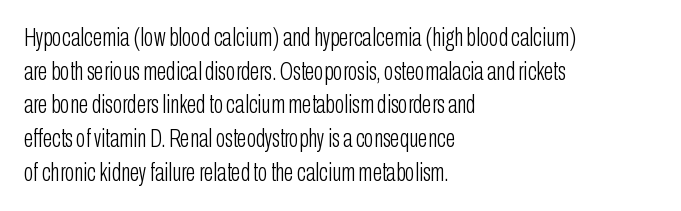
The image shows 25 px text type, upright; set left-aligned, normal line spacing (1.35x), normal letter spacing, not underlined.
